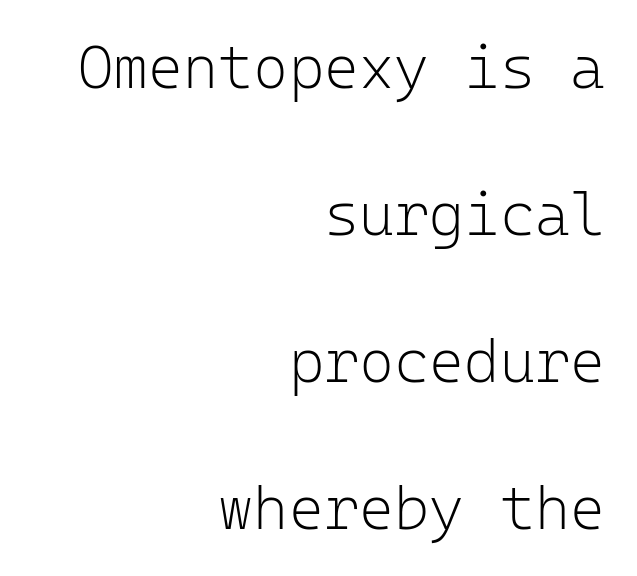
Q: Is the text bold? A: No.
Q: Is the text italic (slanted)? A: No, it is upright.
Q: Is the typeface a serif or a sans-serif typeface? A: Sans-serif.
Q: Is the text underlined? A: No.
Q: How is the paragraph aligned? A: Right-aligned.
Q: Is the spacing between letters normal or unusually wide? A: Normal.
Q: Is the spacing between lines tight, normal or loose? A: Loose.
Q: Width (condensed, normal, or wide)? A: Normal.
Q: Stroke contrast? A: Low.
Q: x-height? A: Medium.
Q: Monospaced? A: Yes.
